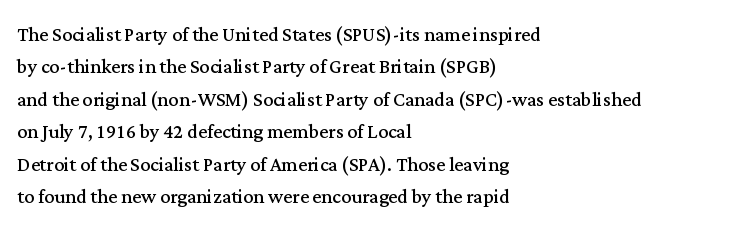
The words here are not underlined. Whoever set this chose a conventional vertical rhythm. Honestly, the letter spacing is just normal — you wouldn't notice it. Tall strokes in this sample are plumb rather than angled. Compared with a centered layout, this one pins lines to the left instead. The weight tops out at a normal text grade.
